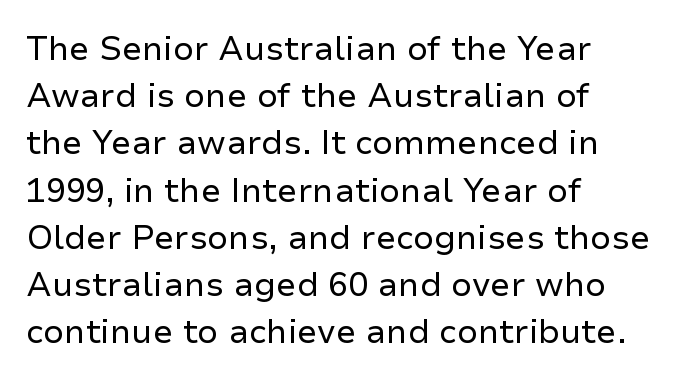
The image shows 33 px regular-weight sans-serif type, upright; set left-aligned, normal line spacing (1.43x), normal letter spacing, not underlined; low stroke contrast and a medium x-height.
